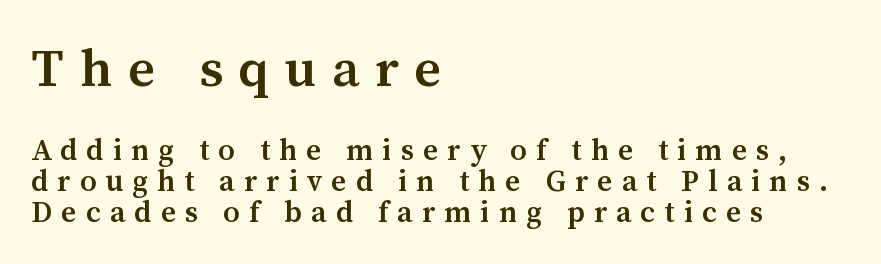
The image shows 53 px semibold serif type, upright; set left-aligned, tight line spacing (1.03x), unusually wide letter spacing (+0.3 em), not underlined; the first (top) block is 1.77x larger; medium stroke contrast and a medium x-height.
